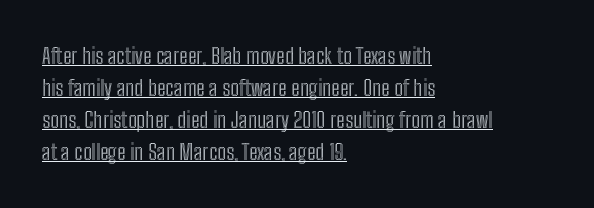
Horizontal alignment here is leftward, the default for most running prose. Regarding leading, the lines here are spaced in the standard way. The face used here is rendered with its standard letterfit. The words here are underlined. The lettering holds an erect, upright posture throughout.
